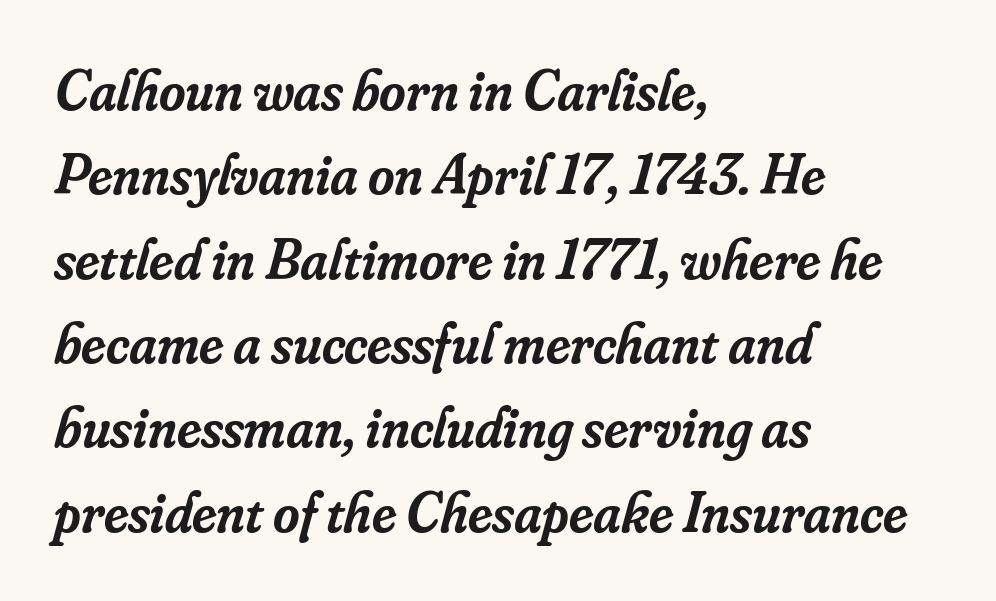
{"serif": "yes", "italic": "yes", "lean": "right", "slant_degrees": 16, "bold": "semi", "weight": "semibold", "width": "normal", "stroke_contrast": "low", "x_height": "small", "monospaced": "no", "underline": "no", "align": "left", "line_spacing": "normal", "line_spacing_ratio": 1.48, "letter_spacing": "normal", "letter_spacing_em": 0.0, "glyph_px": 57}
